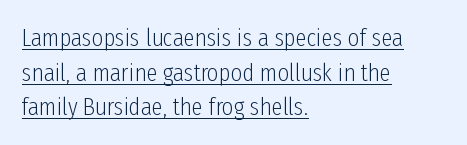
{"italic": "no", "bold": "no", "underline": "yes", "align": "left", "line_spacing": "normal", "line_spacing_ratio": 1.39, "letter_spacing": "normal", "letter_spacing_em": 0.0, "glyph_px": 25}
